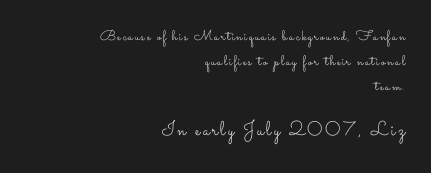
{"bold": "no", "underline": "no", "align": "right", "line_spacing_ratio": 1.77, "larger_block": "second", "size_ratio": 1.43, "glyph_px": 20}
